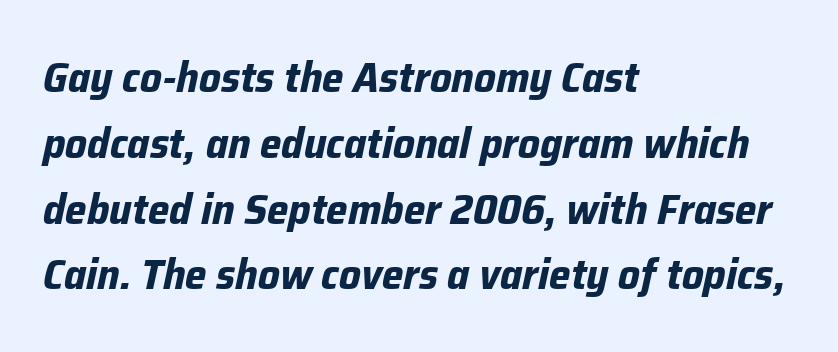
The face used here has the dense, thick strokes of a bold. A typesetter would call this proportional, since set widths differ per character. Slanted lettering throughout. Each line starts at the same left margin while the right side varies.
